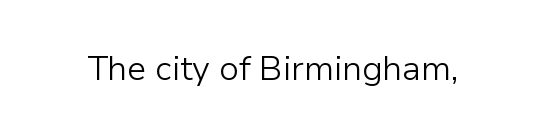
Letters have the restrained weight of plain body copy at most. This sample uses an upright cut, with every glyph sitting square on the baseline. Default kerning and tracking; the words read as compact shapes. The gap between lines stays unmarked.
